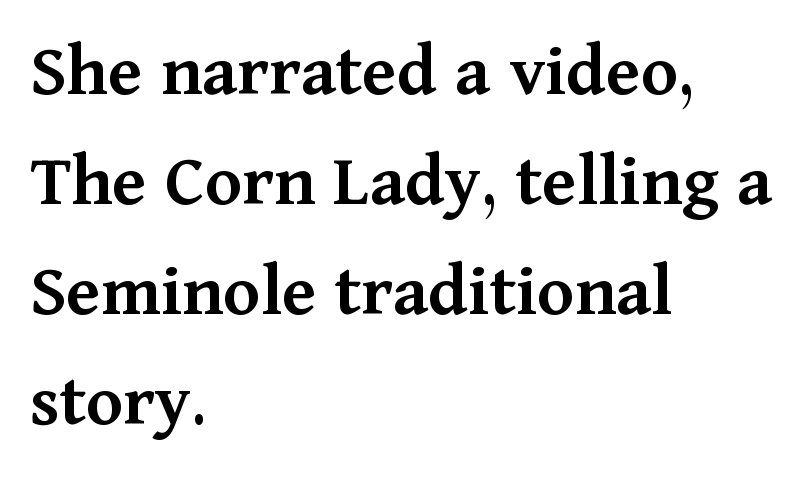
Notice how descenders clear the ascenders below comfortably — that's standard leading. The font's upright variant was chosen for this text. Semibold letterforms, between regular and bold. This sample has the flowing, uneven cadence of proportional lettering. Is the letter spacing exaggerated? No — it looks like the ordinary default. The lines are quadded left.
